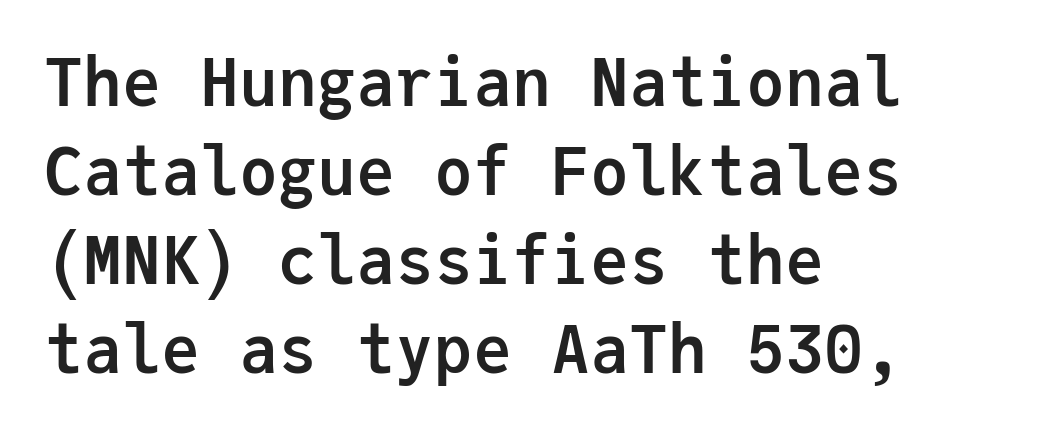
Letter spacing: default. This rendering features lettering with no underline. Each new line begins a customary step beneath the previous one. Fixed-width glyphs throughout — classic coding-font behaviour. In terms of letterform style, serifs are entirely absent. In terms of posture, this sample is upright.
